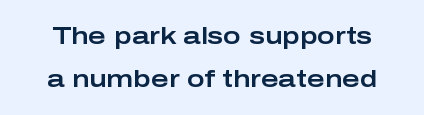
Q: Is the text italic (slanted)? A: No, it is upright.
Q: Is the text underlined? A: No.
Q: Is the spacing between letters normal or unusually wide? A: Normal.
